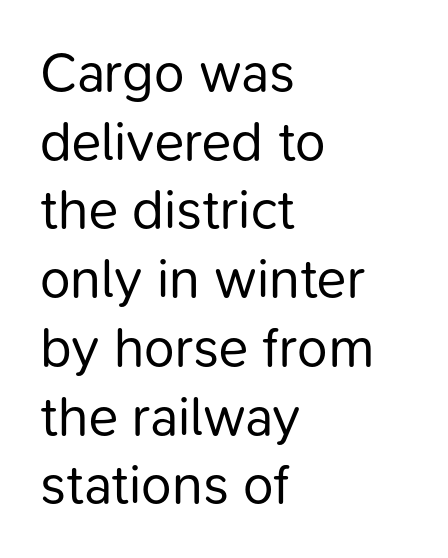
Q: Is the text bold? A: No.
Q: Is the text italic (slanted)? A: No, it is upright.
Q: Is the typeface a serif or a sans-serif typeface? A: Sans-serif.
Q: Is the text underlined? A: No.
Q: How is the paragraph aligned? A: Left-aligned.
Q: Is the spacing between letters normal or unusually wide? A: Normal.
Q: Is the spacing between lines tight, normal or loose? A: Normal.
Q: Width (condensed, normal, or wide)? A: Normal.
Q: Stroke contrast? A: Low.
Q: x-height? A: Medium.
Q: Monospaced? A: No.
